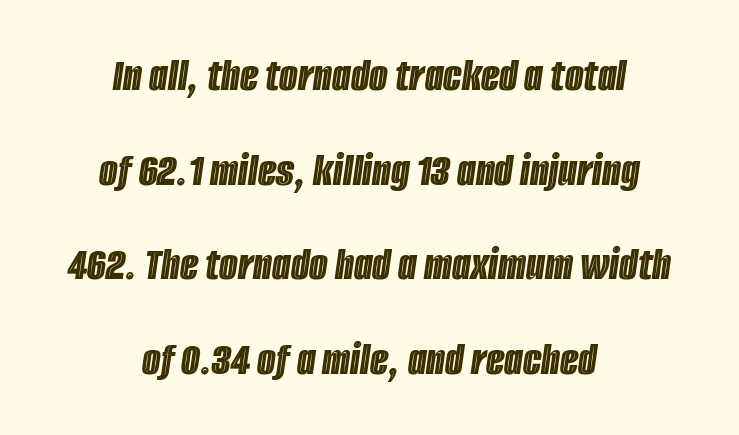
Q: Is the text italic (slanted)? A: Yes, it leans right by about 8 degrees.
Q: Is the text underlined? A: No.
Q: How is the paragraph aligned? A: Centered.
Q: Is the spacing between letters normal or unusually wide? A: Normal.
Q: Is the spacing between lines tight, normal or loose? A: Loose.
Q: Width (condensed, normal, or wide)? A: Condensed.
Q: x-height? A: Large.
Q: Monospaced? A: No.
